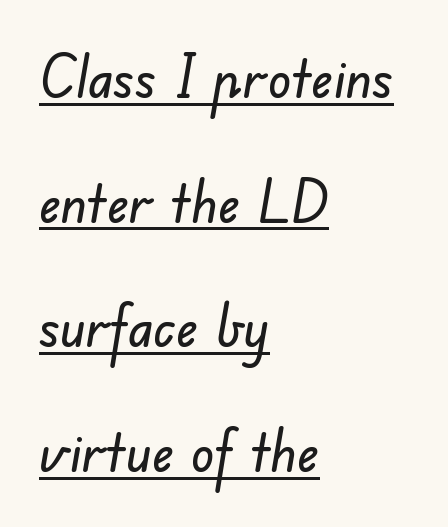
{"serif": "no", "width": "normal", "stroke_contrast": "low", "x_height": "small", "monospaced": "no", "underline": "yes", "align": "left", "line_spacing": "loose", "line_spacing_ratio": 2.15, "letter_spacing": "normal", "letter_spacing_em": 0.0, "glyph_px": 58}
